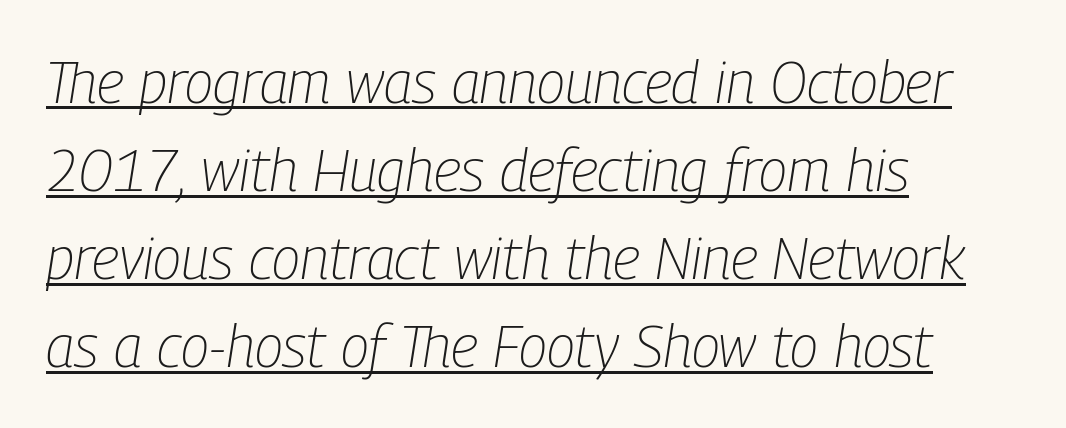
{"italic": "yes", "lean": "right", "slant_degrees": 9, "bold": "no", "weight": "light", "width": "condensed", "stroke_contrast": "low", "x_height": "medium", "monospaced": "no", "underline": "yes", "align": "left", "line_spacing": "normal", "line_spacing_ratio": 1.52, "letter_spacing": "normal", "letter_spacing_em": 0.0, "glyph_px": 58}
